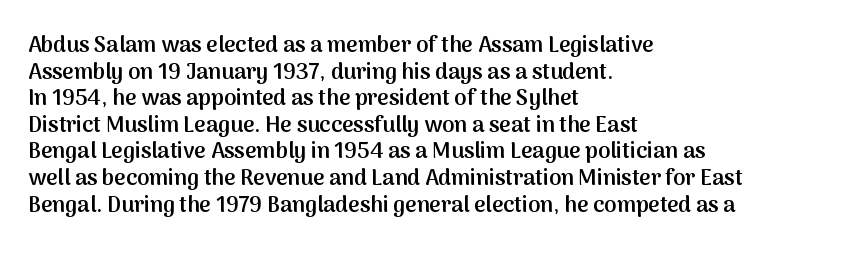
The image shows 22 px text type, upright; set left-aligned, line spacing 1.21x, normal letter spacing, not underlined.
